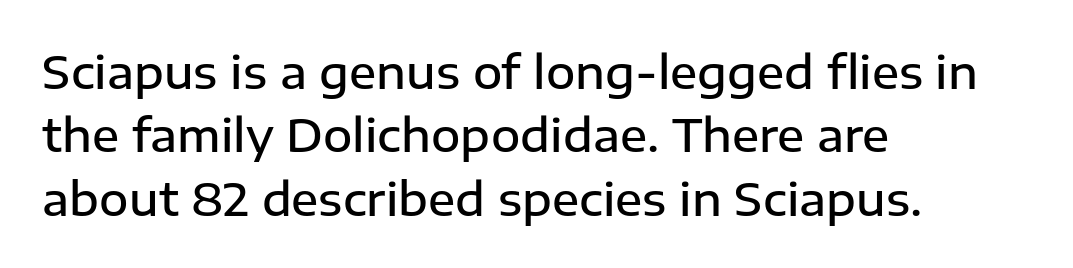
Q: Is the text bold? A: Semi-bold.
Q: Is the text italic (slanted)? A: No, it is upright.
Q: Is the typeface a serif or a sans-serif typeface? A: Sans-serif.
Q: Is the text underlined? A: No.
Q: How is the paragraph aligned? A: Left-aligned.
Q: Is the spacing between letters normal or unusually wide? A: Normal.
Q: Is the spacing between lines tight, normal or loose? A: Normal.
Q: Width (condensed, normal, or wide)? A: Normal.
Q: Stroke contrast? A: Low.
Q: x-height? A: Medium.
Q: Monospaced? A: No.
